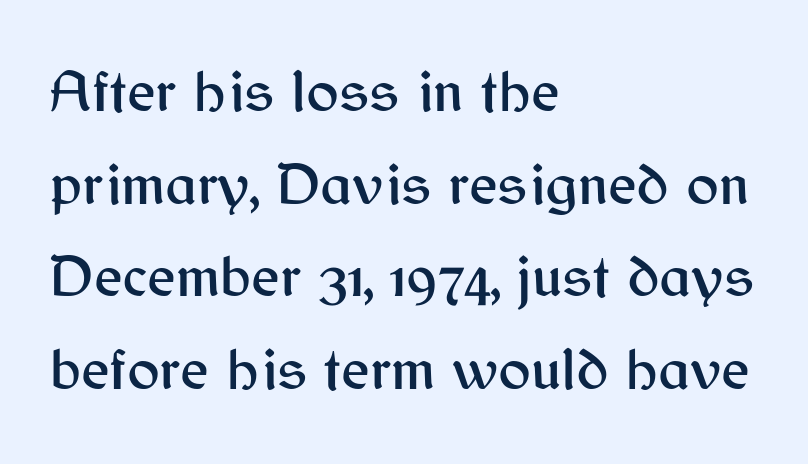
{"serif": "no", "italic": "no", "width": "normal", "stroke_contrast": "medium", "x_height": "medium", "monospaced": "no", "underline": "no", "align": "left", "line_spacing": "normal", "line_spacing_ratio": 1.52, "letter_spacing": "normal", "letter_spacing_em": 0.0, "glyph_px": 61}
